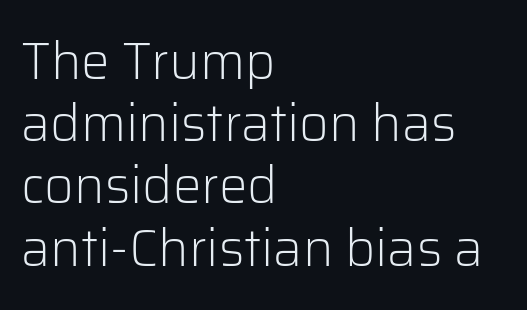
{"serif": "no", "italic": "no", "bold": "no", "weight": "light", "width": "normal", "stroke_contrast": "low", "x_height": "medium", "monospaced": "no", "underline": "no", "align": "left", "line_spacing_ratio": 1.22, "letter_spacing": "normal", "letter_spacing_em": 0.0, "glyph_px": 51}
